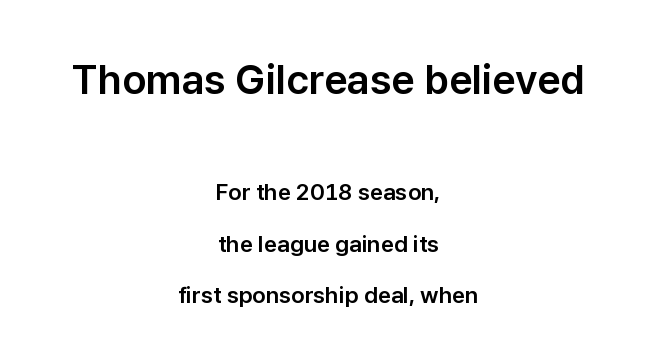
Reading top to bottom, the characters get smaller at the block break. This sample trades compactness for vertical openness between lines. Do the characters align in a grid? No, the font is proportional. The passage shown is not underscored anywhere. When letters stand straight like this, we call the style roman or upright. Visually the block forms a symmetrical silhouette, jagged on both flanks.
